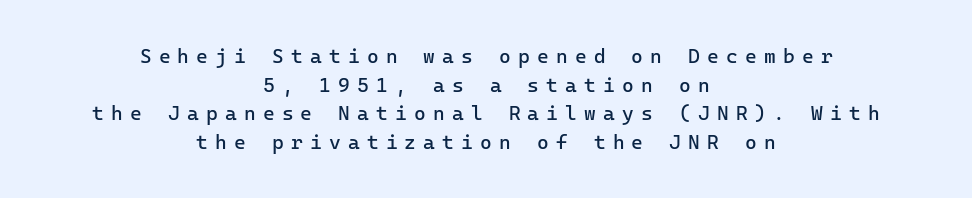
Q: Is the text bold? A: No.
Q: Is the text italic (slanted)? A: No, it is upright.
Q: Is the text underlined? A: No.
Q: How is the paragraph aligned? A: Centered.
Q: Is the spacing between letters normal or unusually wide? A: Unusually wide.
Q: Is the spacing between lines tight, normal or loose? A: Normal.
